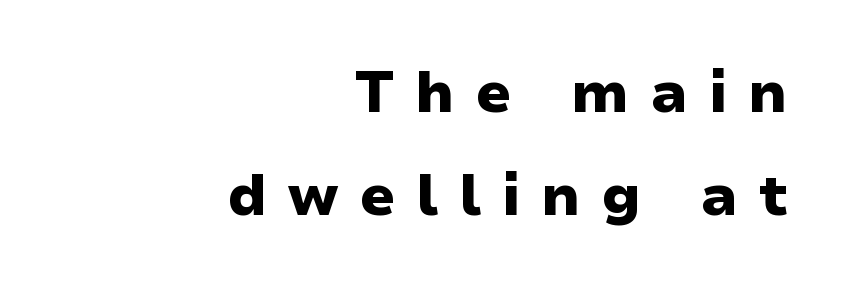
{"serif": "no", "italic": "no", "bold": "yes", "weight": "heavy", "width": "wide", "stroke_contrast": "low", "x_height": "medium", "monospaced": "no", "underline": "no", "align": "right", "line_spacing_ratio": 1.81, "letter_spacing": "wide", "letter_spacing_em": 0.36, "glyph_px": 57}
